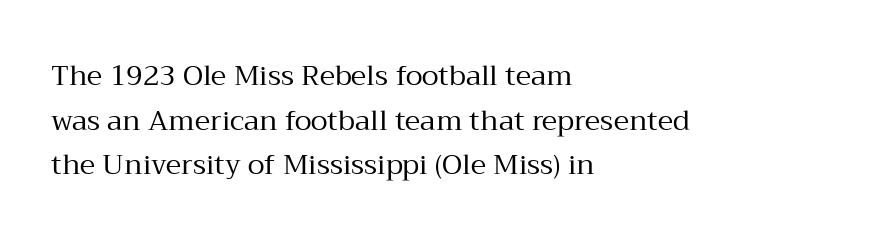
This sample uses an upright cut, with every glyph sitting square on the baseline. Spacing between characters is what you'd get straight out of the box. Note: serifs present on the glyphs. Each letter keeps its own natural width here, so spacing adapts to shape. The line-height multiplier appears to be the usual default. Words float on clear page, feet unadorned.
